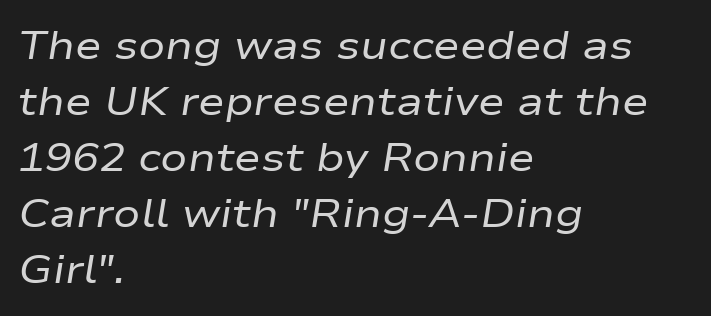
The image shows 40 px regular-weight, wide type, italic (leaning right); set left-aligned, normal line spacing (1.4x), normal letter spacing, not underlined; low stroke contrast and a medium x-height.
